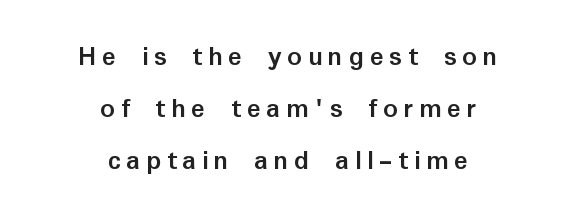
Q: Is the text bold? A: Yes.
Q: Is the text italic (slanted)? A: No, it is upright.
Q: Is the typeface a serif or a sans-serif typeface? A: Sans-serif.
Q: Is the text underlined? A: No.
Q: How is the paragraph aligned? A: Centered.
Q: Width (condensed, normal, or wide)? A: Normal.
Q: Stroke contrast? A: Low.
Q: x-height? A: Medium.
Q: Monospaced? A: No.
